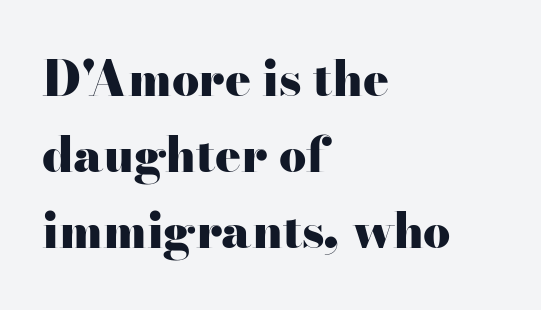
{"serif": "yes", "italic": "no", "bold": "yes", "weight": "heavy", "width": "wide", "stroke_contrast": "high", "x_height": "small", "monospaced": "no", "underline": "no", "align": "left", "line_spacing": "normal", "line_spacing_ratio": 1.58, "letter_spacing": "normal", "letter_spacing_em": 0.0, "glyph_px": 48}
